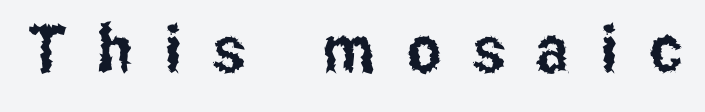
These lines are composed in type without serifs. Varying glyph widths throughout — classic text-font behaviour. Students, note that the glyphs here are deliberately spaced far apart. No italicization has been applied; the sample stays upright. The gap between lines stays unmarked.
